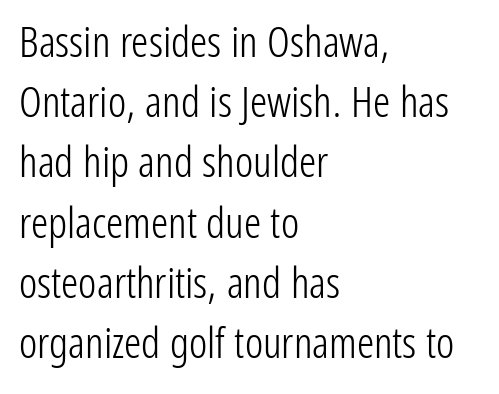
Are there feet on the stems? There aren't — it's a sans. Honestly, the letter spacing is just normal — you wouldn't notice it. Any mark beneath the type? The region is blank. Think standard paragraph weight, or any step lighter than that. Tall strokes in this sample are plumb rather than angled.
